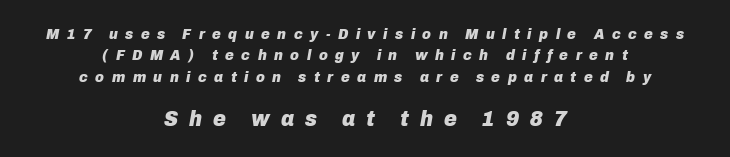
The image shows 22 px bold type, italic (leaning right); set centered, normal line spacing (1.42x), unusually wide letter spacing (+0.5 em), not underlined; the second (bottom) block is 1.47x larger.
